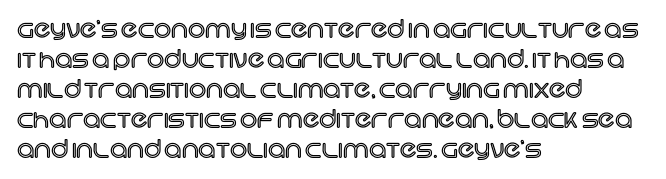
{"italic": "no", "underline": "no", "align": "left", "line_spacing": "normal", "line_spacing_ratio": 1.25, "letter_spacing": "normal", "letter_spacing_em": 0.0, "glyph_px": 24}
